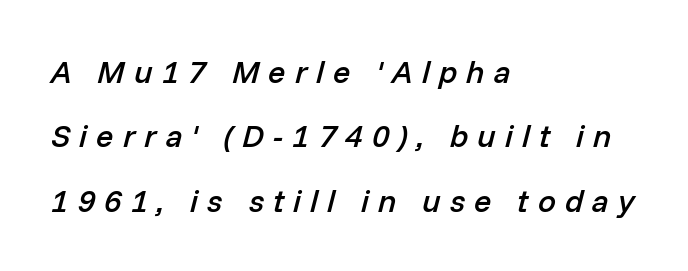
{"italic": "yes", "lean": "right", "slant_degrees": 14, "bold": "semi", "weight": "semibold", "width": "normal", "stroke_contrast": "low", "x_height": "medium", "monospaced": "no", "underline": "no", "align": "left", "line_spacing": "loose", "line_spacing_ratio": 2.01, "letter_spacing": "wide", "letter_spacing_em": 0.28, "glyph_px": 32}
